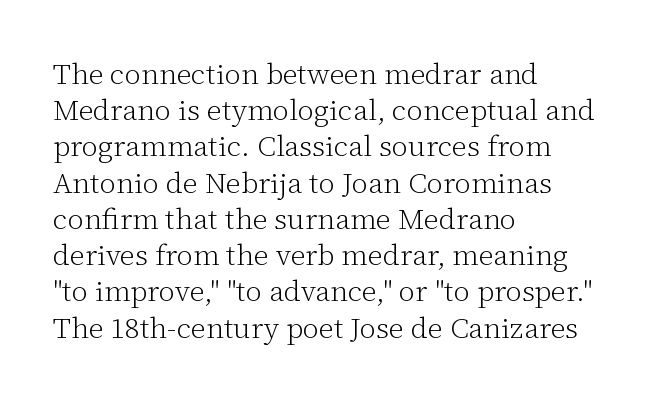
{"serif": "yes", "italic": "no", "bold": "no", "weight": "light", "width": "normal", "stroke_contrast": "low", "x_height": "medium", "monospaced": "no", "underline": "no", "align": "left", "line_spacing": "normal", "line_spacing_ratio": 1.25, "letter_spacing": "normal", "letter_spacing_em": 0.0, "glyph_px": 29}
